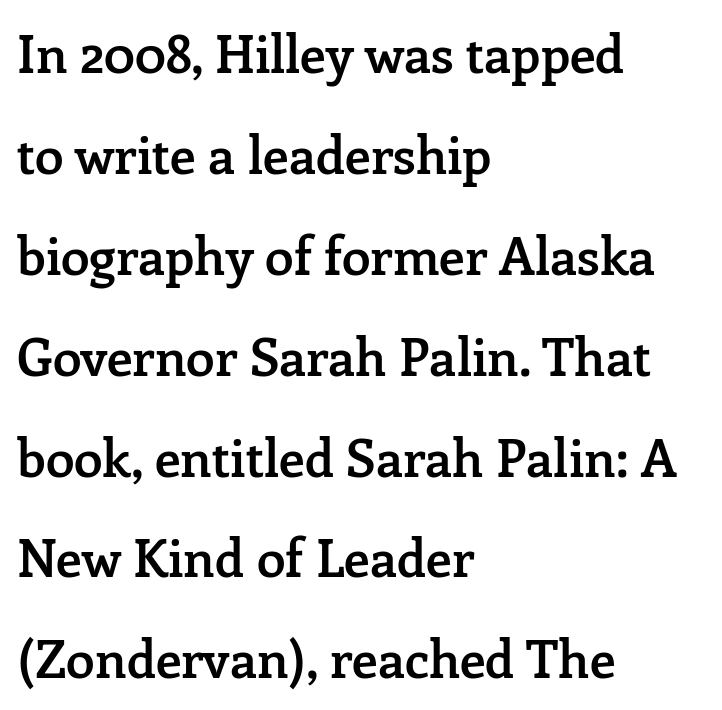
The image shows 52 px semibold serif type, upright; set left-aligned, loose line spacing (1.94x), normal letter spacing, not underlined; low stroke contrast and a medium x-height.
